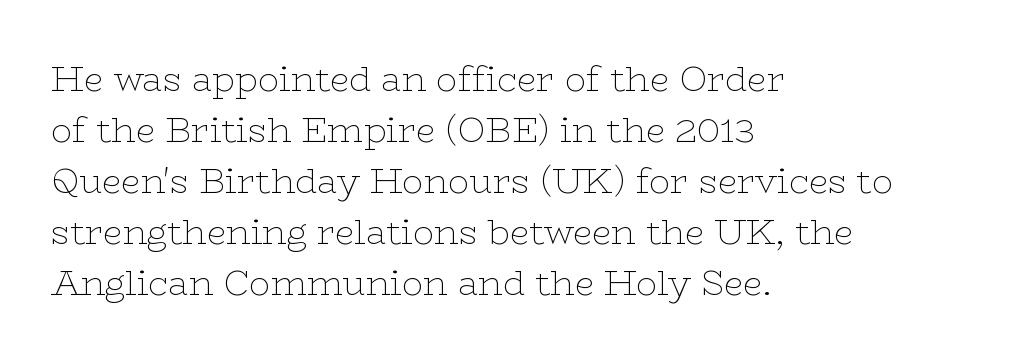
The image shows 35 px thin, wide serif type, upright; set left-aligned, normal line spacing (1.46x), normal letter spacing, not underlined; low stroke contrast and a medium x-height.
